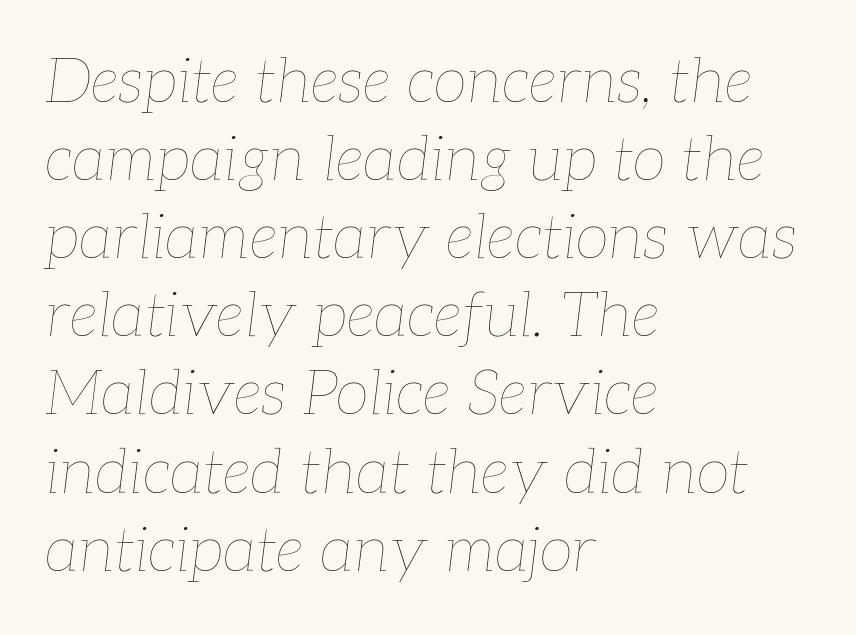
This sample uses an oblique cut, with every glyph tilted off the vertical. On a weight scale, this lands at 450 or below. These lines are rendered in a variable-pitch font. Leading: standard. Compared with a centered layout, this one pins lines to the left instead.
